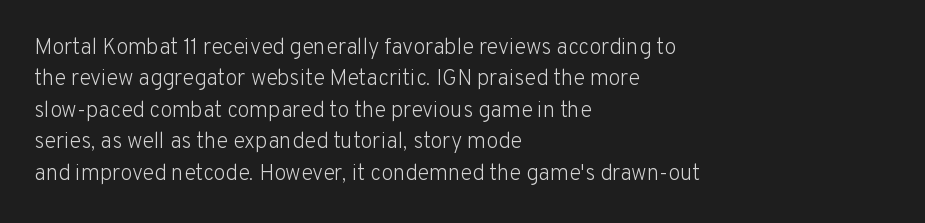
The line-height multiplier appears to be the usual default. The ragged edge is on the right, which tells us the setting is flush left. A typesetter would mark this as roman, not italic. This sample uses plain, unmodified letter spacing. No letter is thick-stroked: the sample isn't bold.
